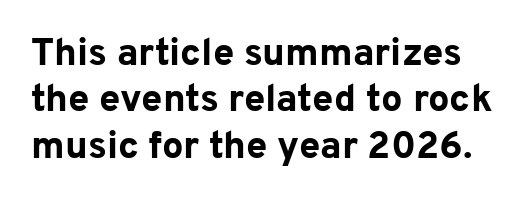
Q: Is the text bold? A: Yes.
Q: Is the text italic (slanted)? A: No, it is upright.
Q: Is the typeface a serif or a sans-serif typeface? A: Sans-serif.
Q: Is the text underlined? A: No.
Q: Is the spacing between letters normal or unusually wide? A: Normal.
Q: Width (condensed, normal, or wide)? A: Normal.
Q: Stroke contrast? A: Low.
Q: x-height? A: Medium.
Q: Monospaced? A: No.
